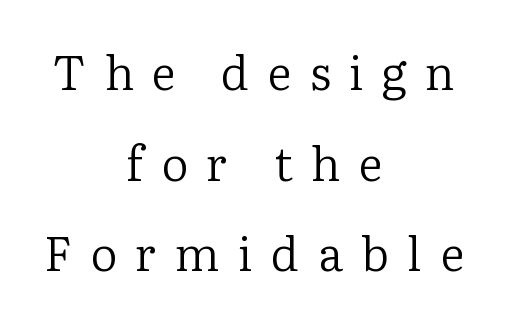
Q: Is the text bold? A: No.
Q: Is the text italic (slanted)? A: No, it is upright.
Q: Is the typeface a serif or a sans-serif typeface? A: Serif.
Q: Is the text underlined? A: No.
Q: How is the paragraph aligned? A: Centered.
Q: Is the spacing between letters normal or unusually wide? A: Unusually wide.
Q: Is the spacing between lines tight, normal or loose? A: Loose.
Q: Width (condensed, normal, or wide)? A: Normal.
Q: Stroke contrast? A: Low.
Q: x-height? A: Medium.
Q: Monospaced? A: No.
